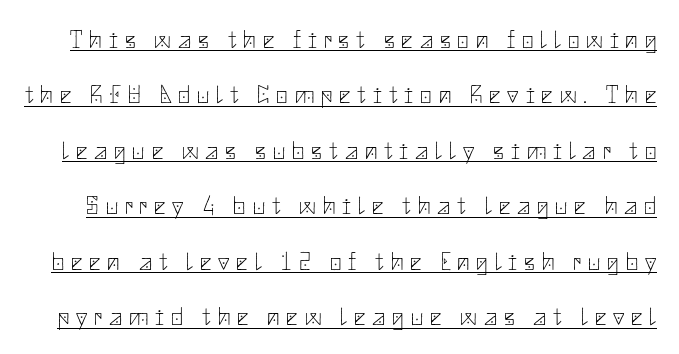
A typesetter would mark this as roman, not italic. If you measured baseline to baseline, you'd find a long distance. Is there an underline? Yes — a line sits under the letters. The tracking jumps out immediately: characters are airy and widely separated. Each stroke keeps to a modest, everyday thickness or less.
